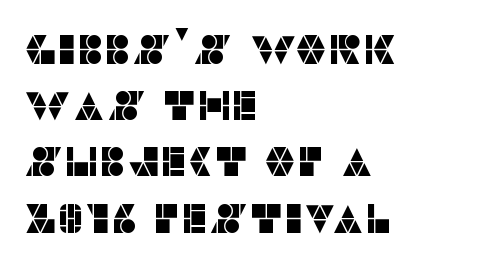
Q: Is the text italic (slanted)? A: No, it is upright.
Q: Is the typeface a serif or a sans-serif typeface? A: Sans-serif.
Q: Is the text underlined? A: No.
Q: How is the paragraph aligned? A: Left-aligned.
Q: Is the spacing between letters normal or unusually wide? A: Normal.
Q: Is the spacing between lines tight, normal or loose? A: Normal.
Q: Width (condensed, normal, or wide)? A: Normal.
Q: Stroke contrast? A: Low.
Q: x-height? A: Large.
Q: Monospaced? A: No.
